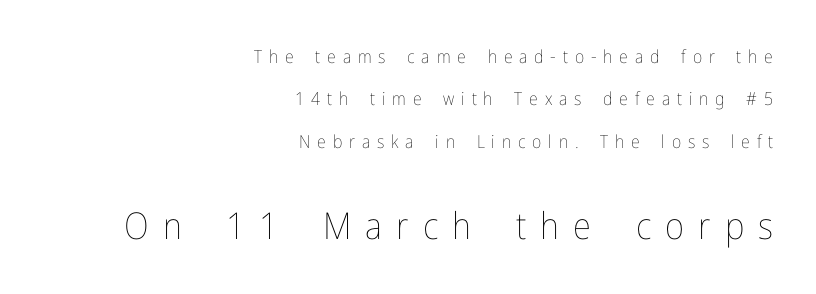
These lines stack with their right ends in a neat column. Posture: straight, roman, zero tilt. No letter is thick-stroked: the sample isn't bold. If you squint, the bottom block still reads clearly — it's the larger of the two. Honestly, the rows look like they've been pulled way apart. Clear beneath every line of the passage.
